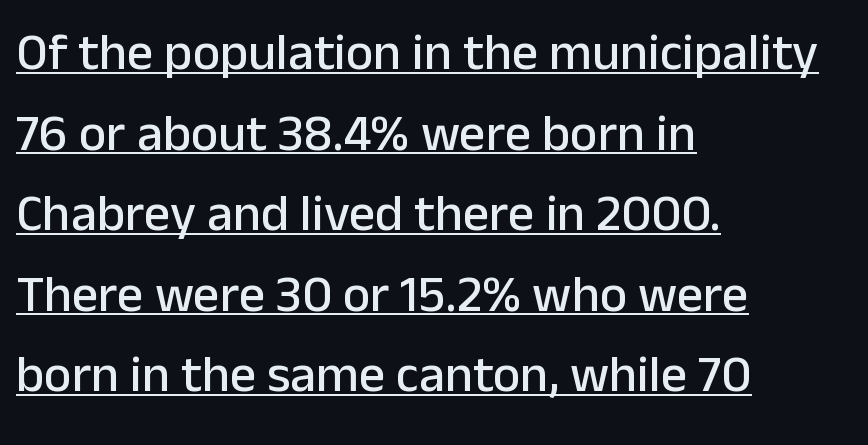
The image shows 52 px sans-serif type, upright; set left-aligned, normal line spacing (1.55x), normal letter spacing, underlined; low stroke contrast and a medium x-height.
